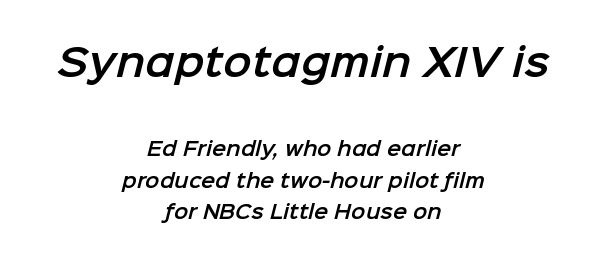
Q: Is the typeface a serif or a sans-serif typeface? A: Sans-serif.
Q: Is the text underlined? A: No.
Q: How is the paragraph aligned? A: Centered.
Q: Is the spacing between letters normal or unusually wide? A: Normal.
Q: Is the spacing between lines tight, normal or loose? A: Normal.
Q: Which block of text is set in a larger size, the first (top) or the second (bottom)? A: The first (top) one.
Q: Width (condensed, normal, or wide)? A: Normal.
Q: Stroke contrast? A: Low.
Q: x-height? A: Medium.
Q: Monospaced? A: No.
